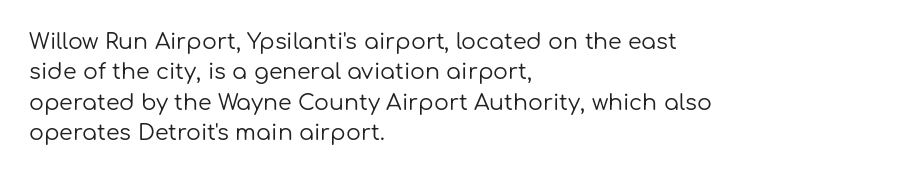
{"italic": "no", "bold": "no", "underline": "no", "align": "left", "line_spacing": "normal", "line_spacing_ratio": 1.38, "letter_spacing": "normal", "letter_spacing_em": 0.0, "glyph_px": 22}
